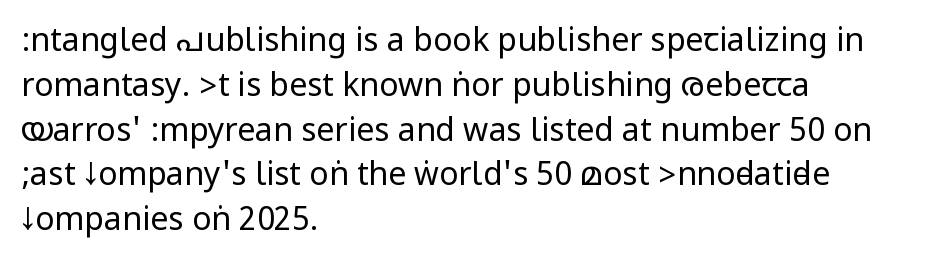
Q: Is the text bold? A: No.
Q: Is the text italic (slanted)? A: No, it is upright.
Q: Is the typeface a serif or a sans-serif typeface? A: Sans-serif.
Q: Is the text underlined? A: No.
Q: How is the paragraph aligned? A: Left-aligned.
Q: Is the spacing between letters normal or unusually wide? A: Normal.
Q: Is the spacing between lines tight, normal or loose? A: Normal.
Q: Width (condensed, normal, or wide)? A: Condensed.
Q: Stroke contrast? A: Low.
